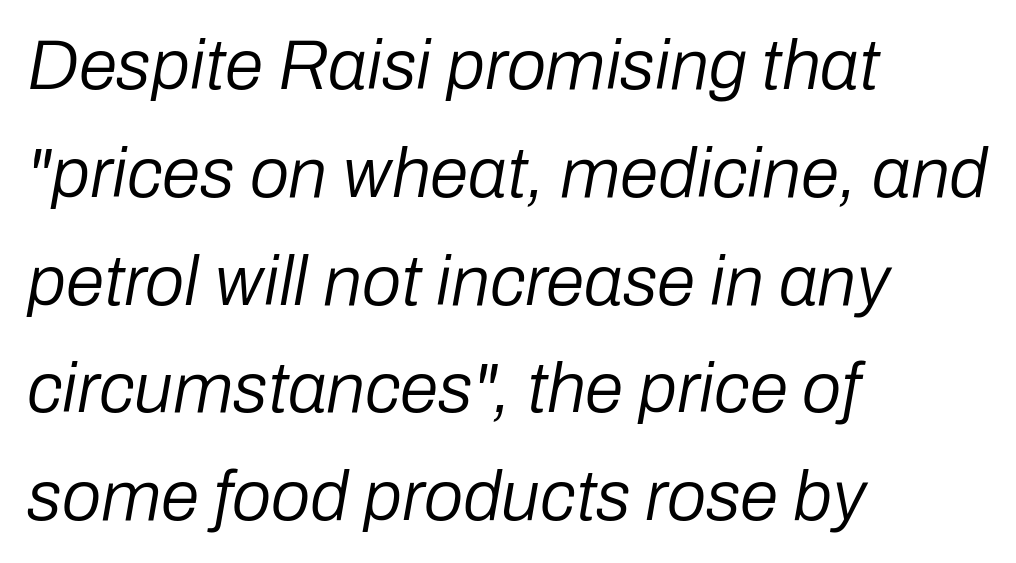
The image shows 70 px regular-weight type, italic (leaning right); set left-aligned, normal line spacing (1.54x), normal letter spacing, not underlined; low stroke contrast and a medium x-height.
